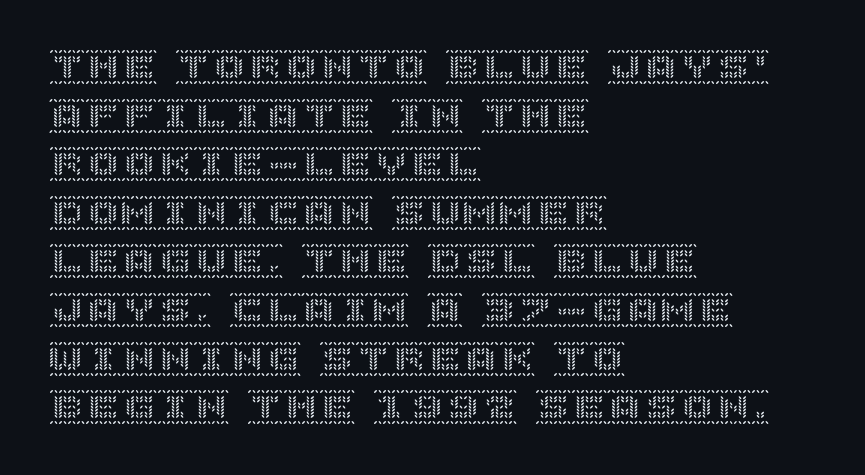
The image shows 36 px text type, upright; set left-aligned, normal line spacing (1.35x), normal letter spacing, not underlined; a large x-height.
